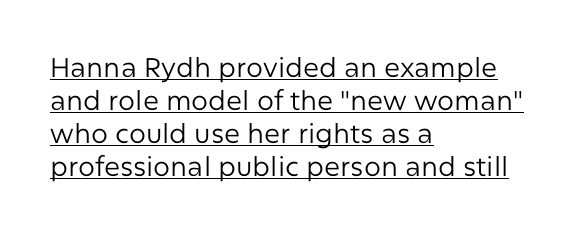
If you drew a line through each stem, it would be perfectly vertical. Spacing between characters is what you'd get straight out of the box. This reads as an unemphasized weight, regular at the heaviest. The paragraph shown leans on its left margin. The glyphs are accompanied by a horizontal stroke just below them.
